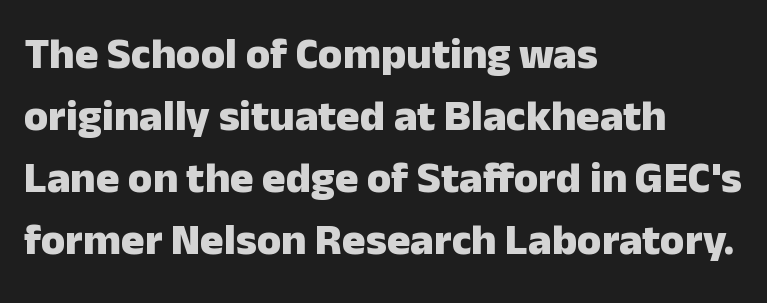
Q: Is the text bold? A: Yes.
Q: Is the text italic (slanted)? A: No, it is upright.
Q: Is the typeface a serif or a sans-serif typeface? A: Sans-serif.
Q: Is the text underlined? A: No.
Q: How is the paragraph aligned? A: Left-aligned.
Q: Is the spacing between letters normal or unusually wide? A: Normal.
Q: Is the spacing between lines tight, normal or loose? A: Normal.
Q: Width (condensed, normal, or wide)? A: Normal.
Q: Stroke contrast? A: Low.
Q: x-height? A: Medium.
Q: Monospaced? A: No.
